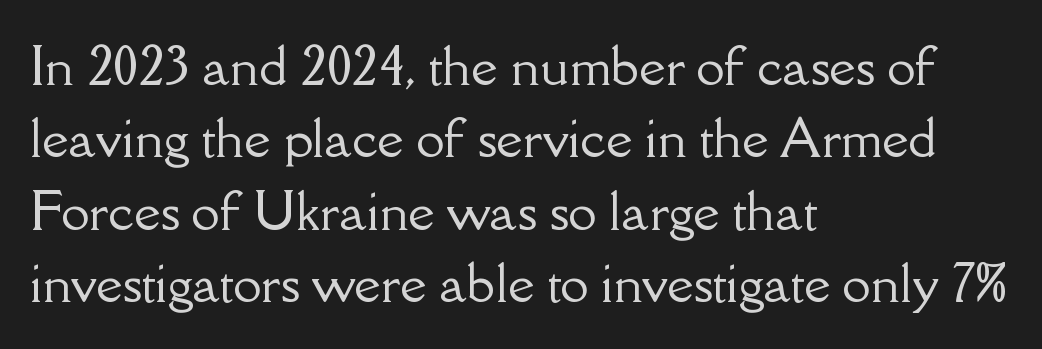
Caption: standard tracking, unaltered. The designer went with a serif here, giving each stem small feet. Note the varied advance widths — an 'i' is clearly narrower than an 'm'. The baseline area is clear. This block has exactly the height ordinary leading produces.
